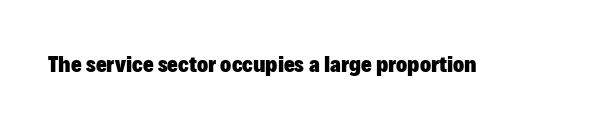
Q: Is the text bold? A: Yes.
Q: Is the text italic (slanted)? A: No, it is upright.
Q: Is the text underlined? A: No.
Q: Is the spacing between letters normal or unusually wide? A: Normal.
